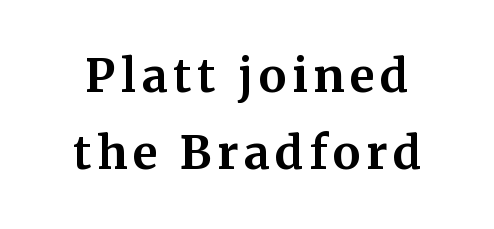
Posture: upright roman. Weight: bold. The passage shown is not underscored anywhere. The vertical gap from one line to the next is medium. Yep, those are serifs on the letters. The passage shown is typed in a proportional face where columns would drift.
